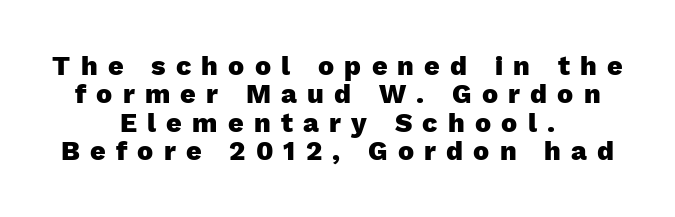
Q: Is the text bold? A: Yes.
Q: Is the text italic (slanted)? A: No, it is upright.
Q: Is the text underlined? A: No.
Q: How is the paragraph aligned? A: Centered.
Q: Is the spacing between letters normal or unusually wide? A: Unusually wide.
Q: Is the spacing between lines tight, normal or loose? A: Tight.
